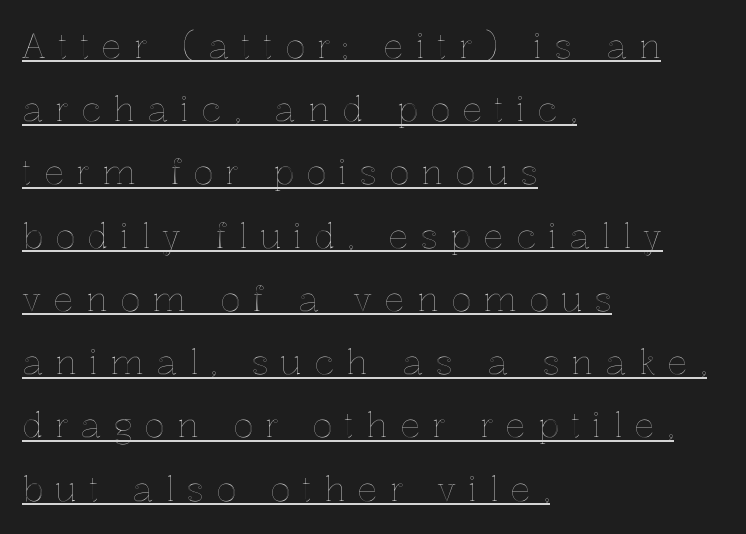
The image shows 34 px text type, upright; set left-aligned, line spacing 1.86x, unusually wide letter spacing (+0.35 em), underlined; a medium x-height.
